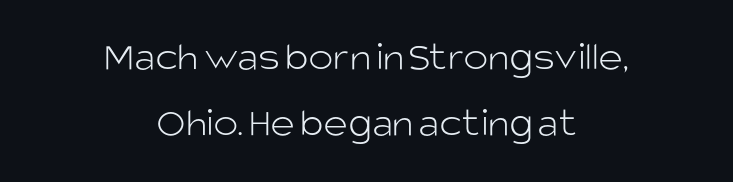
The image shows 42 px light sans-serif type, upright; set centered, normal line spacing (1.58x), normal letter spacing, not underlined; low stroke contrast and a large x-height.
